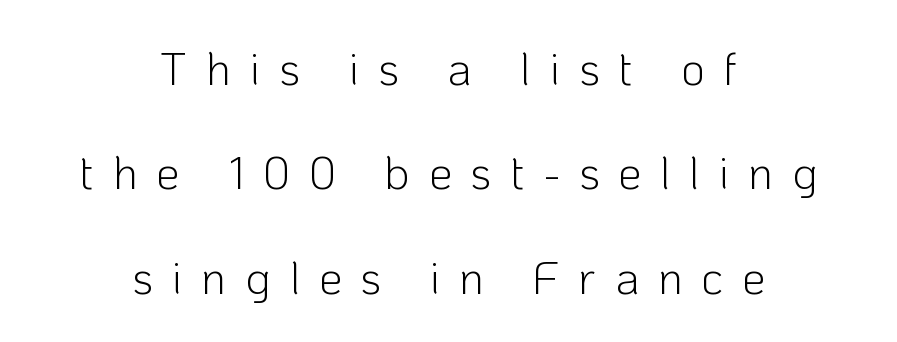
Q: Is the text bold? A: No.
Q: Is the text italic (slanted)? A: No, it is upright.
Q: Is the typeface a serif or a sans-serif typeface? A: Sans-serif.
Q: Is the text underlined? A: No.
Q: How is the paragraph aligned? A: Centered.
Q: Is the spacing between letters normal or unusually wide? A: Unusually wide.
Q: Is the spacing between lines tight, normal or loose? A: Loose.
Q: Width (condensed, normal, or wide)? A: Normal.
Q: Stroke contrast? A: Low.
Q: x-height? A: Medium.
Q: Monospaced? A: No.
